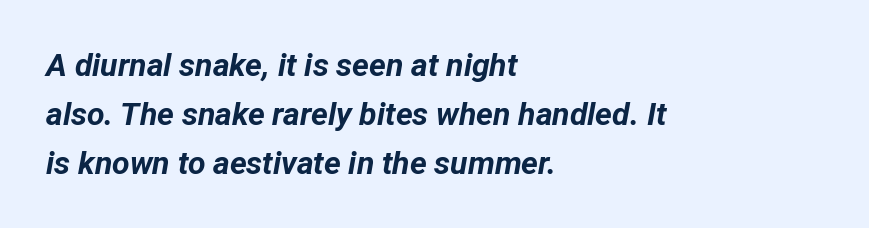
Q: Is the text bold? A: Yes.
Q: Is the text italic (slanted)? A: Yes, it leans right by about 12 degrees.
Q: Is the text underlined? A: No.
Q: How is the paragraph aligned? A: Left-aligned.
Q: Is the spacing between letters normal or unusually wide? A: Normal.
Q: Is the spacing between lines tight, normal or loose? A: Normal.
Q: Width (condensed, normal, or wide)? A: Normal.
Q: Stroke contrast? A: Low.
Q: x-height? A: Medium.
Q: Monospaced? A: No.
